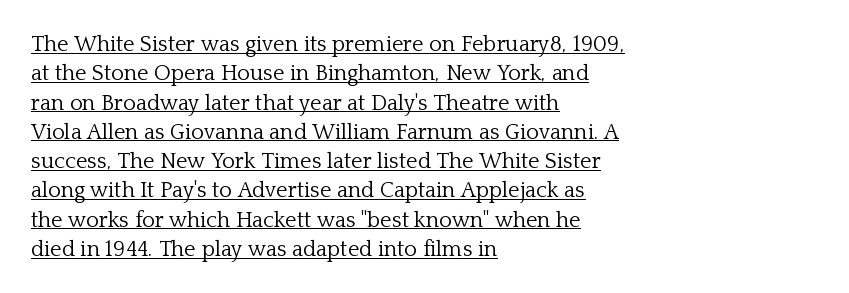
Q: Is the text bold? A: No.
Q: Is the text italic (slanted)? A: No, it is upright.
Q: Is the text underlined? A: Yes.
Q: How is the paragraph aligned? A: Left-aligned.
Q: Is the spacing between letters normal or unusually wide? A: Normal.
Q: Is the spacing between lines tight, normal or loose? A: Normal.
